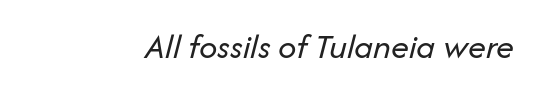
The axis of the letterforms is tilted away from vertical. Decoration check: the copy has no underline. These lines are rendered in a variable-pitch font. One-word summary of the alignment: right.
